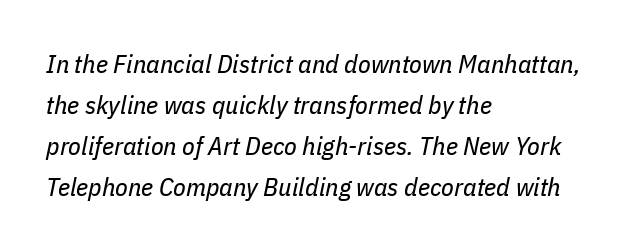
The image shows 26 px text type, italic (leaning right); set left-aligned, normal line spacing (1.58x), normal letter spacing, not underlined.
